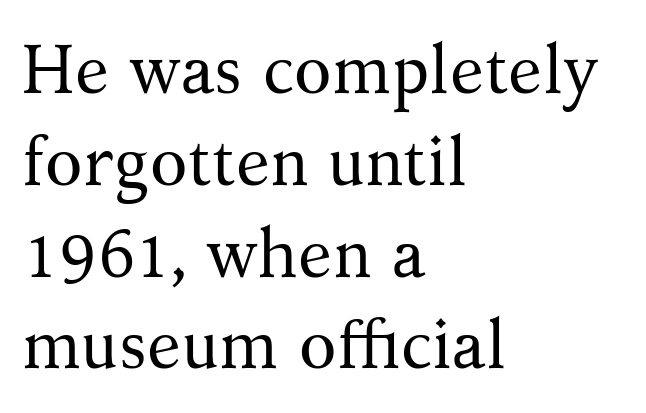
Here the designer chose a conventional face with non-uniform glyph widths. A typesetter would call this leading conventional body-copy spacing. You could call the tracking neutral — neither tight nor loose. Ordinary non-slanted type is in use. A light-to-regular cut is what we see here.
